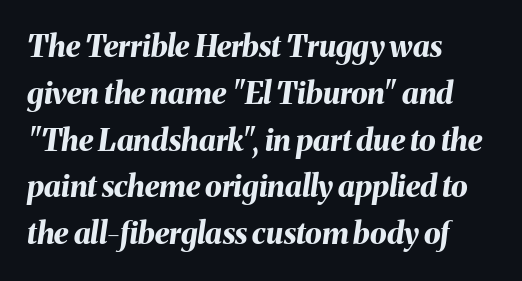
The image shows 30 px bold type, italic (leaning right); set left-aligned, normal line spacing (1.56x), normal letter spacing, not underlined; medium stroke contrast and a medium x-height.
